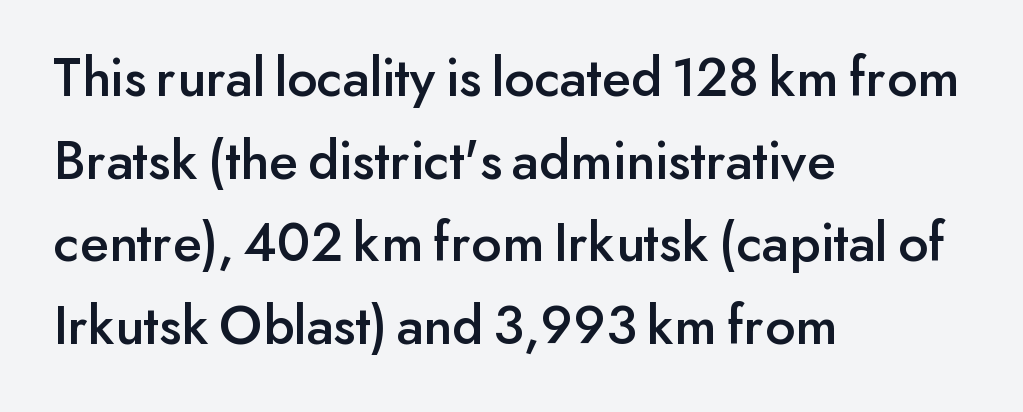
The image shows 57 px sans-serif type, upright; set left-aligned, normal line spacing (1.45x), normal letter spacing, not underlined; low stroke contrast and a small x-height.
